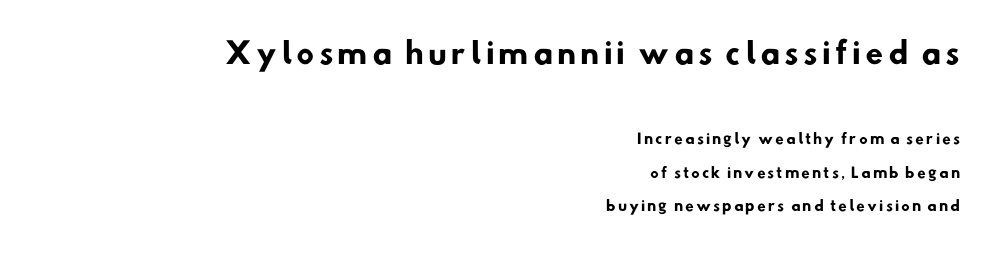
The upper block of text is set noticeably larger than the block beneath it. This rendering employs a face without finishing strokes, i.e., a sans-serif. Regarding leading, the lines here are spaced well apart. The font is running at its bold setting. The zone under the glyphs is completely vacant. Short and long lines alike share a common ending point at right.
